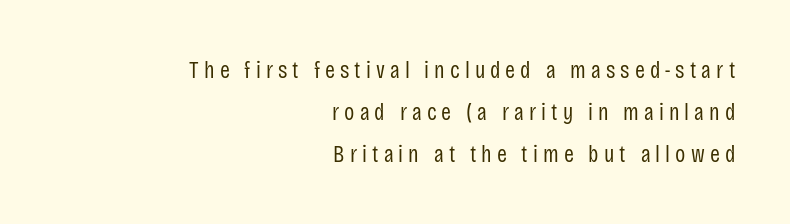
Every row of glyphs terminates at an identical x-position on the right. In terms of posture, this sample is upright. The glyphs are unaccompanied by any horizontal stroke below them. Tracking value appears strongly positive — letters spread wide. Heft: none added — not bold.
